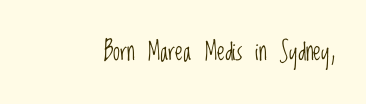
The rendering keeps characters at their native spacing. The font sits on the lighter half of the weight spectrum, regular included. Quick note: underline off. Is there any slant? The stems are plumb.
